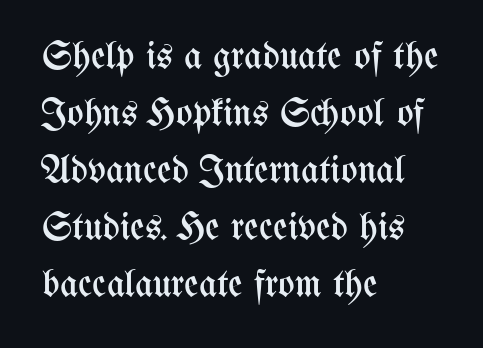
The image shows 39 px regular-weight, condensed type, upright; set left-aligned, normal line spacing (1.46x), normal letter spacing, not underlined; medium stroke contrast and a medium x-height.
